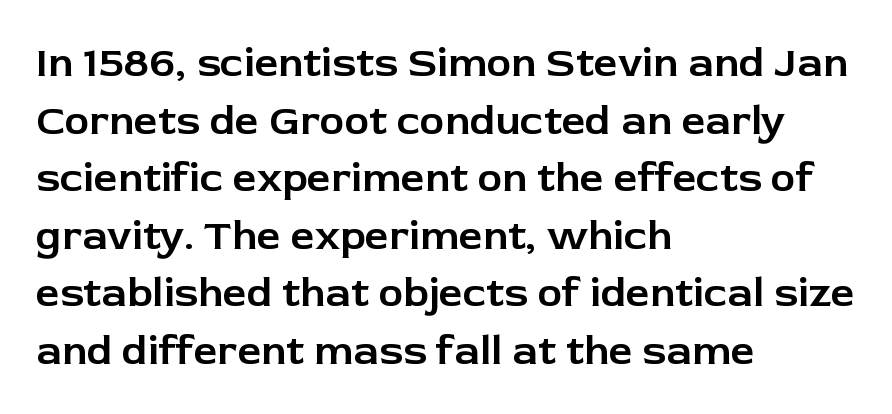
Q: Is the text italic (slanted)? A: No, it is upright.
Q: Is the typeface a serif or a sans-serif typeface? A: Sans-serif.
Q: Is the text underlined? A: No.
Q: How is the paragraph aligned? A: Left-aligned.
Q: Is the spacing between letters normal or unusually wide? A: Normal.
Q: Is the spacing between lines tight, normal or loose? A: Normal.
Q: Width (condensed, normal, or wide)? A: Normal.
Q: Stroke contrast? A: Low.
Q: x-height? A: Medium.
Q: Monospaced? A: No.
